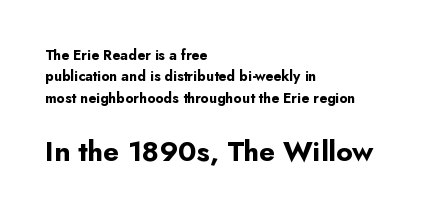
{"serif": "no", "italic": "no", "bold": "yes", "weight": "bold", "width": "normal", "stroke_contrast": "low", "x_height": "small", "monospaced": "no", "underline": "no", "align": "left", "line_spacing": "normal", "line_spacing_ratio": 1.52, "letter_spacing": "normal", "letter_spacing_em": 0.0, "larger_block": "second", "size_ratio": 2.0, "glyph_px": 28}
